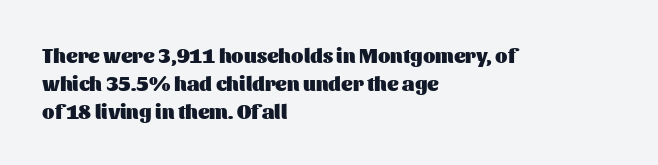
{"italic": "no", "bold": "yes", "underline": "no", "align": "left", "line_spacing": "normal", "line_spacing_ratio": 1.4, "letter_spacing": "normal", "letter_spacing_em": 0.0, "glyph_px": 20}
